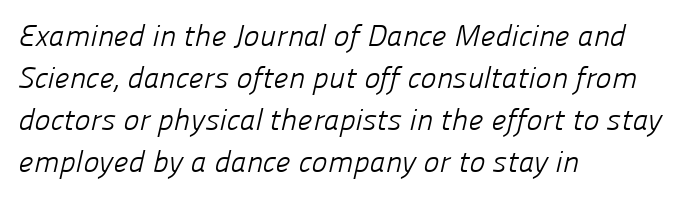
{"serif": "no", "bold": "no", "weight": "light", "width": "normal", "stroke_contrast": "low", "x_height": "medium", "monospaced": "no", "underline": "no", "align": "left", "line_spacing": "normal", "line_spacing_ratio": 1.4, "letter_spacing": "normal", "letter_spacing_em": 0.0, "glyph_px": 30}
